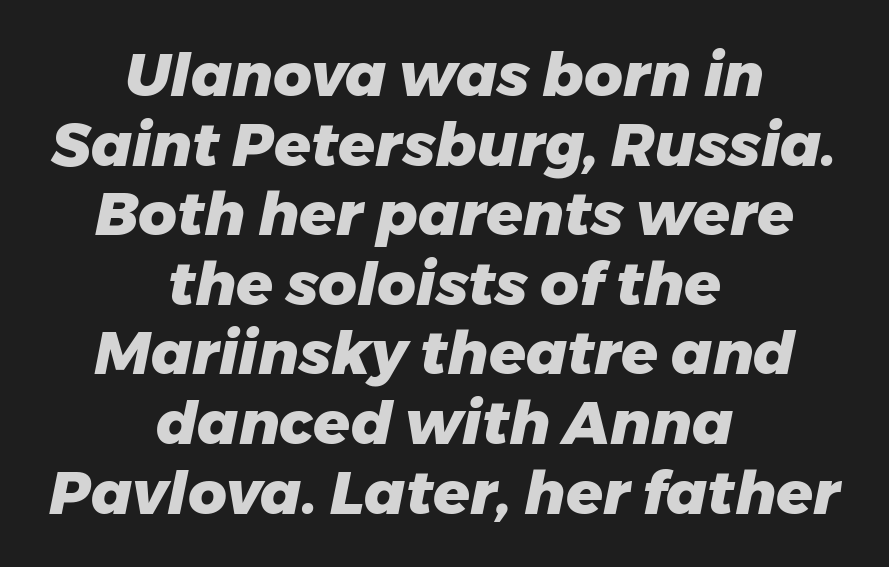
Q: Is the text bold? A: Yes.
Q: Is the text italic (slanted)? A: Yes, it leans right by about 11 degrees.
Q: Is the text underlined? A: No.
Q: How is the paragraph aligned? A: Centered.
Q: Is the spacing between letters normal or unusually wide? A: Normal.
Q: Width (condensed, normal, or wide)? A: Normal.
Q: Stroke contrast? A: Low.
Q: x-height? A: Medium.
Q: Monospaced? A: No.
